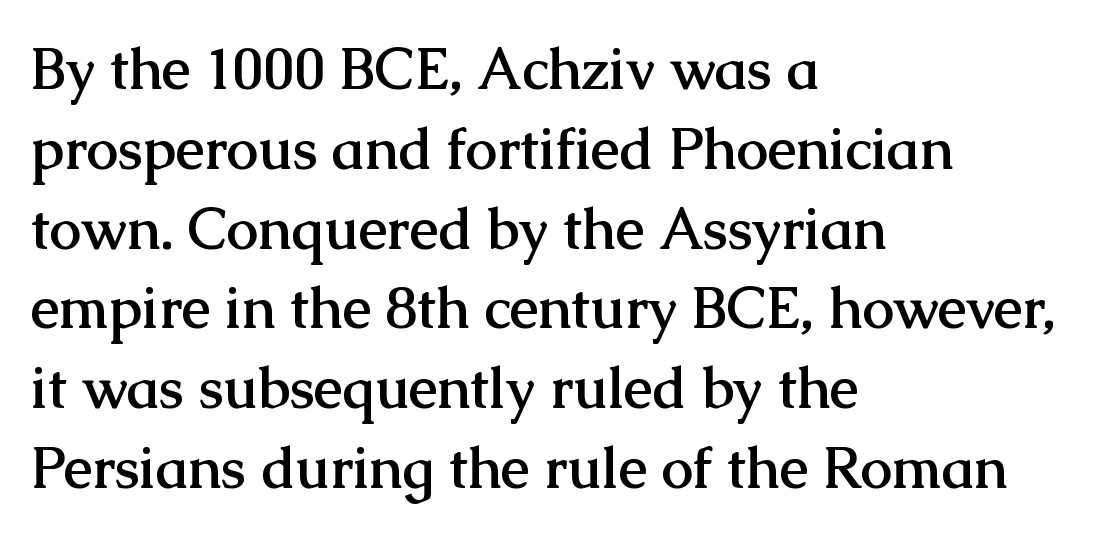
The image shows 57 px semibold serif type, upright; set left-aligned, normal line spacing (1.4x), normal letter spacing, not underlined; medium stroke contrast and a medium x-height.
